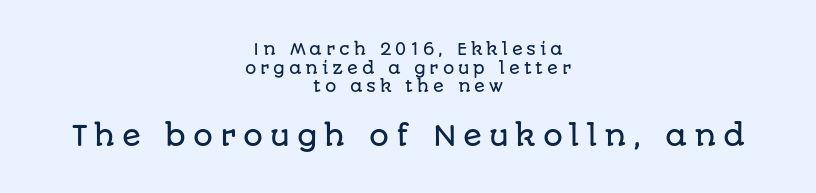
Q: Is the text italic (slanted)? A: No, it is upright.
Q: Is the typeface a serif or a sans-serif typeface? A: Sans-serif.
Q: Is the text underlined? A: No.
Q: How is the paragraph aligned? A: Centered.
Q: Is the spacing between letters normal or unusually wide? A: Unusually wide.
Q: Which block of text is set in a larger size, the first (top) or the second (bottom)? A: The second (bottom) one.
Q: Width (condensed, normal, or wide)? A: Normal.
Q: Stroke contrast? A: Low.
Q: x-height? A: Large.
Q: Monospaced? A: No.
